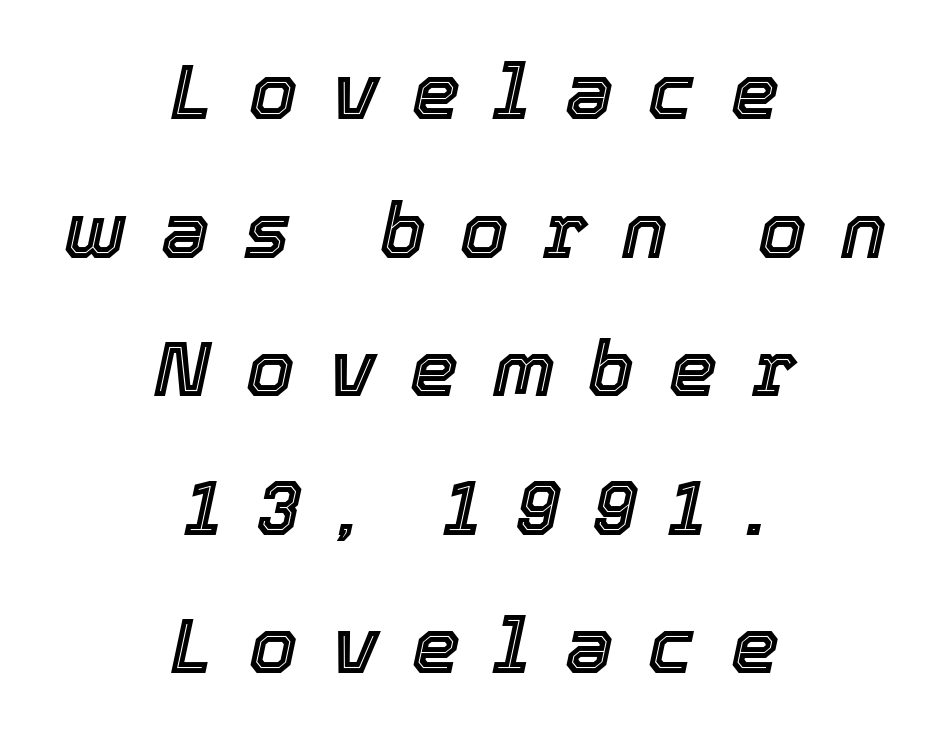
Glance below the letters and you will spot only blank space. Spacing verdict: proportional, widths tailored to each character. Short note: letters widely spaced. Is the type slanted? Yes — the strokes lean at a clear angle. If you folded the block vertically in half, each line would mirror itself in length.
